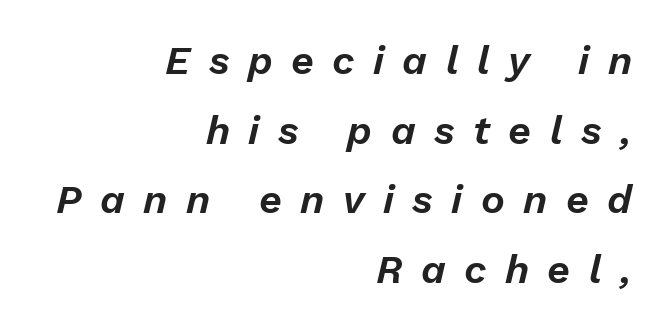
The image shows 40 px text type, italic (leaning right); set right-aligned, line spacing 1.74x, unusually wide letter spacing (+0.46 em), not underlined; low stroke contrast and a medium x-height.
